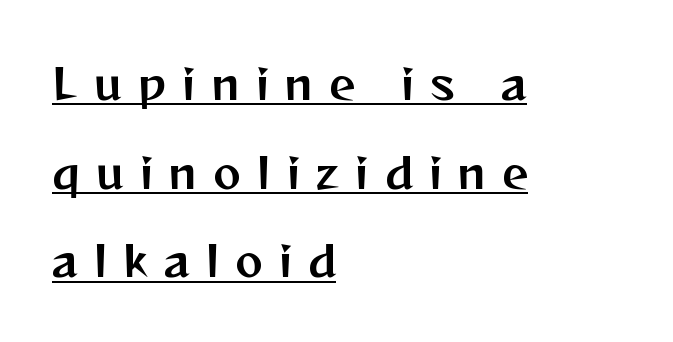
Q: Is the text italic (slanted)? A: No, it is upright.
Q: Is the typeface a serif or a sans-serif typeface? A: Sans-serif.
Q: Is the text underlined? A: Yes.
Q: How is the paragraph aligned? A: Left-aligned.
Q: Is the spacing between letters normal or unusually wide? A: Unusually wide.
Q: Is the spacing between lines tight, normal or loose? A: Loose.
Q: Width (condensed, normal, or wide)? A: Normal.
Q: Stroke contrast? A: Medium.
Q: x-height? A: Medium.
Q: Monospaced? A: No.
